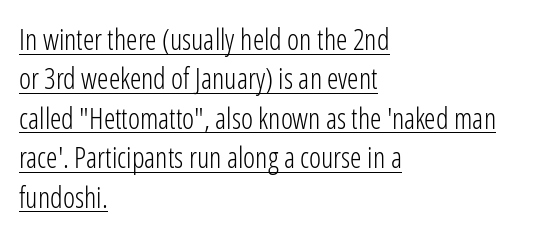
{"serif": "no", "italic": "no", "bold": "no", "weight": "light", "width": "condensed", "stroke_contrast": "low", "x_height": "medium", "monospaced": "no", "underline": "yes", "align": "left", "line_spacing": "normal", "line_spacing_ratio": 1.36, "letter_spacing": "normal", "letter_spacing_em": 0.0, "glyph_px": 29}
